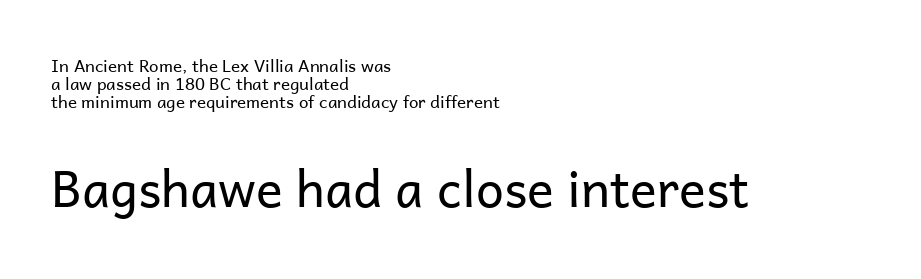
Q: Is the text bold? A: No.
Q: Is the text italic (slanted)? A: No, it is upright.
Q: Is the typeface a serif or a sans-serif typeface? A: Sans-serif.
Q: Is the text underlined? A: No.
Q: How is the paragraph aligned? A: Left-aligned.
Q: Is the spacing between letters normal or unusually wide? A: Normal.
Q: Is the spacing between lines tight, normal or loose? A: Tight.
Q: Which block of text is set in a larger size, the first (top) or the second (bottom)? A: The second (bottom) one.
Q: Width (condensed, normal, or wide)? A: Normal.
Q: Stroke contrast? A: Low.
Q: x-height? A: Medium.
Q: Monospaced? A: No.
